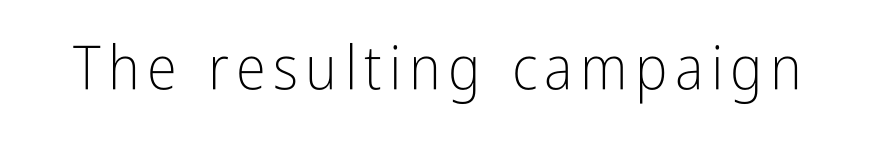
The image shows 61 px light, condensed sans-serif type, upright; set not underlined; low stroke contrast and a medium x-height.
